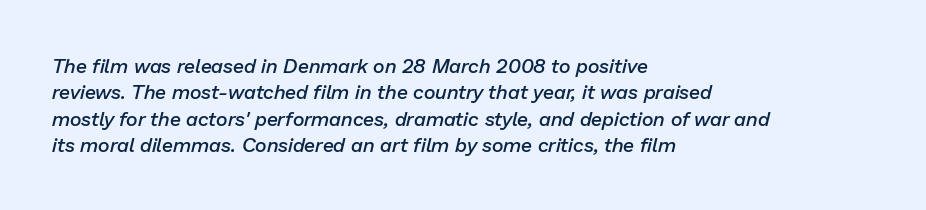
The specimen omits any rule beneath the text block's lines. Tracking value appears to be zero — textbook default spacing. Weight check: semibold — heavier than regular, not quite bold. When letters slant like this, we call the style italic.
